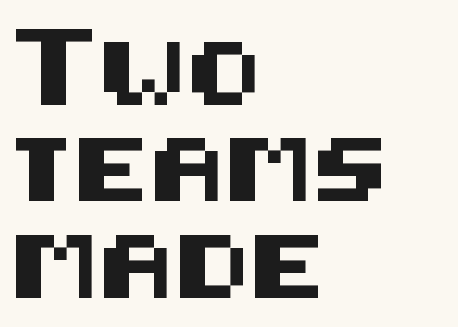
The image shows 63 px sans-serif type, upright; set left-aligned, normal line spacing (1.53x), normal letter spacing, not underlined; medium stroke contrast and a large x-height.
